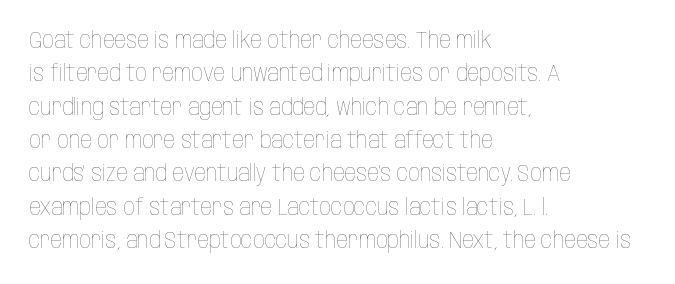
The image shows 23 px text type, upright; set left-aligned, normal line spacing (1.45x), normal letter spacing, not underlined.
